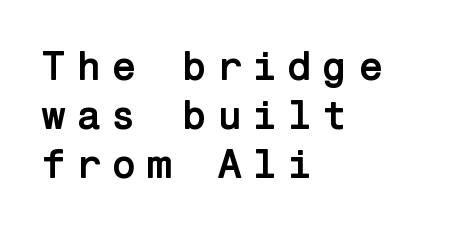
Q: Is the text bold? A: Yes.
Q: Is the text italic (slanted)? A: No, it is upright.
Q: Is the typeface a serif or a sans-serif typeface? A: Sans-serif.
Q: Is the text underlined? A: No.
Q: How is the paragraph aligned? A: Left-aligned.
Q: Is the spacing between letters normal or unusually wide? A: Unusually wide.
Q: Width (condensed, normal, or wide)? A: Normal.
Q: Stroke contrast? A: Low.
Q: x-height? A: Medium.
